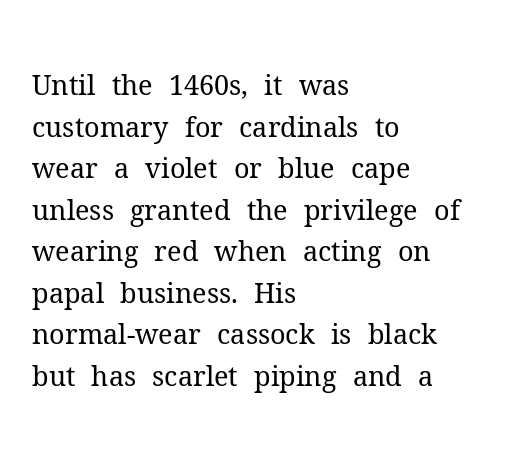
The image shows 27 px text type, upright; set left-aligned, normal line spacing (1.54x), normal letter spacing, not underlined.
